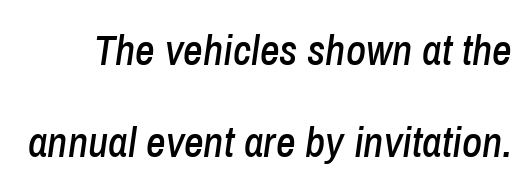
Q: Is the text italic (slanted)? A: Yes, it leans right by about 8 degrees.
Q: Is the text underlined? A: No.
Q: Is the spacing between letters normal or unusually wide? A: Normal.
Q: Is the spacing between lines tight, normal or loose? A: Loose.
Q: Width (condensed, normal, or wide)? A: Condensed.
Q: Stroke contrast? A: Low.
Q: x-height? A: Medium.
Q: Monospaced? A: No.
